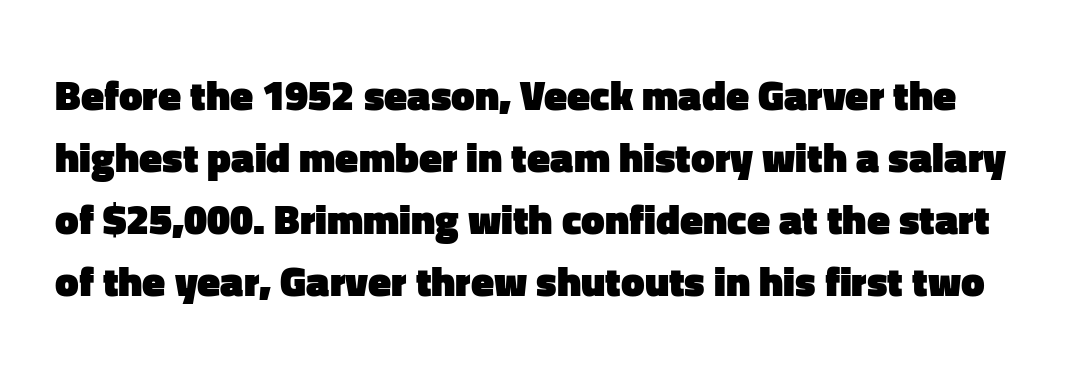
The image shows 42 px heavy sans-serif type, upright; set normal line spacing (1.48x), normal letter spacing, not underlined; low stroke contrast and a medium x-height.
